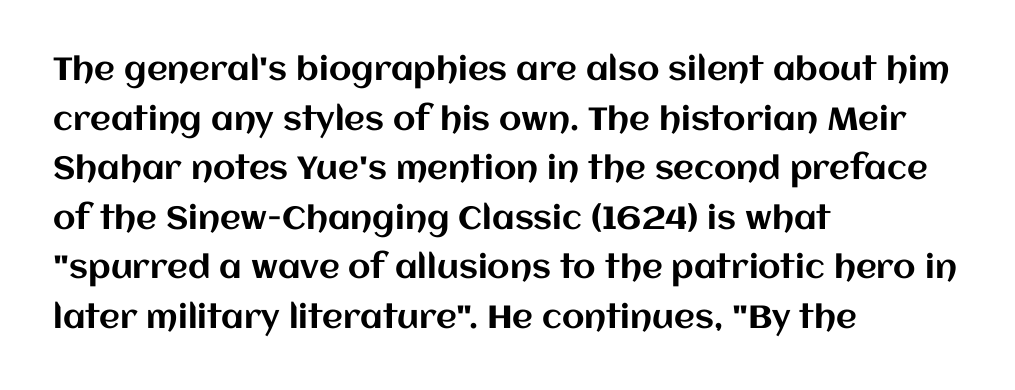
Q: Is the text italic (slanted)? A: No, it is upright.
Q: Is the text underlined? A: No.
Q: How is the paragraph aligned? A: Left-aligned.
Q: Is the spacing between letters normal or unusually wide? A: Normal.
Q: Is the spacing between lines tight, normal or loose? A: Normal.
Q: Width (condensed, normal, or wide)? A: Normal.
Q: Stroke contrast? A: Medium.
Q: x-height? A: Large.
Q: Monospaced? A: No.
